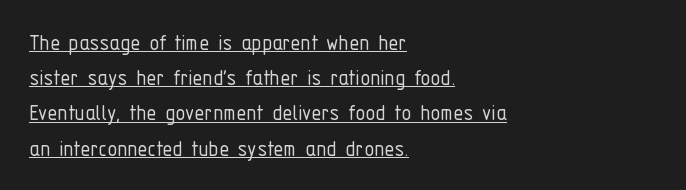
Leftover space on each line is placed entirely after the last word. This sample uses plain, unmodified letter spacing. Vertical stems look standard width or narrower in stroke. Somebody hit Ctrl+U on this one — the words are underlined. A typesetter would call this leading conventional body-copy spacing. The letters stand straight up with perfectly vertical stems.
